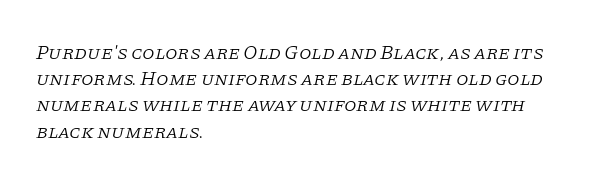
Q: Is the text bold? A: No.
Q: Is the text italic (slanted)? A: Yes, it leans right by about 11 degrees.
Q: Is the text underlined? A: No.
Q: How is the paragraph aligned? A: Left-aligned.
Q: Is the spacing between letters normal or unusually wide? A: Normal.
Q: Is the spacing between lines tight, normal or loose? A: Normal.
